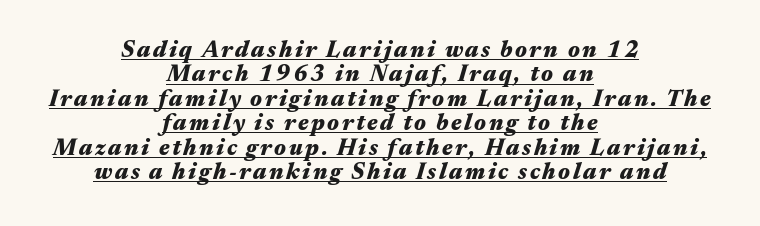
This is underlined copy, the kind a proofreader might mark for attention. These lines were composed using italics. Rows of type sit shoulder to shoulder in the vertical direction. Heft: maximum for text — a bold.
